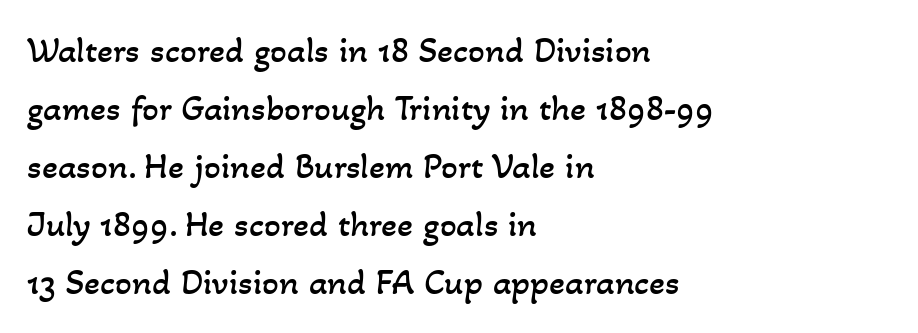
{"bold": "no", "weight": "regular", "width": "normal", "stroke_contrast": "low", "x_height": "small", "monospaced": "no", "underline": "no", "align": "left", "line_spacing": "normal", "line_spacing_ratio": 1.57, "letter_spacing": "normal", "letter_spacing_em": 0.0, "glyph_px": 37}
